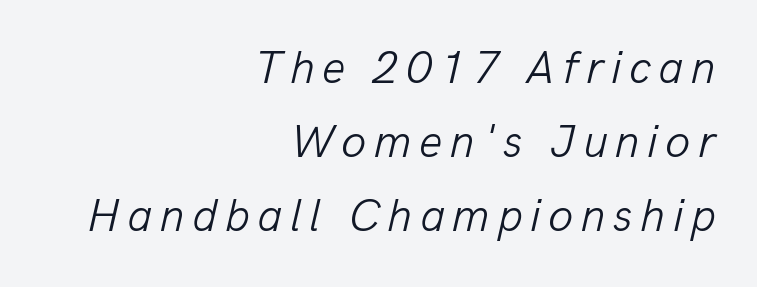
The image shows 46 px light type, italic (leaning right); set right-aligned, normal line spacing (1.61x), not underlined; low stroke contrast and a medium x-height.
